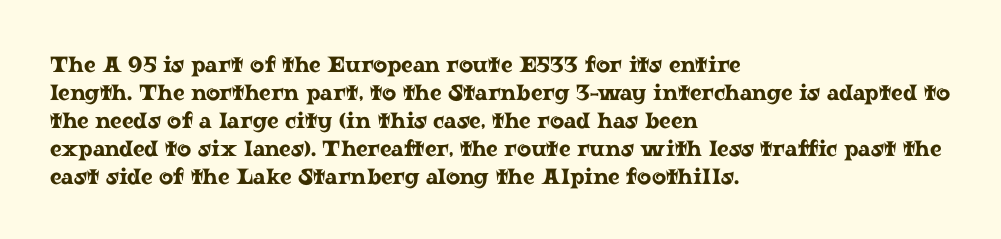
The image shows 22 px text type, upright; set left-aligned, normal line spacing (1.27x), normal letter spacing, not underlined.
